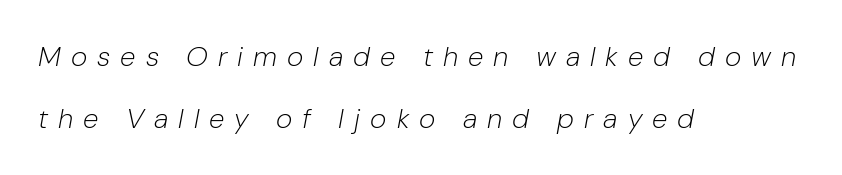
The typeface has the unassuming heft of standard copy or less. Words appear elongated and porous because spacing is wide. The lines are quadded left. These lines are rendered in a variable-pitch font.
